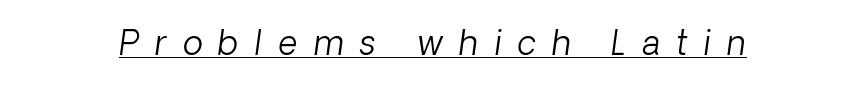
The rendered words wear a rule along their underside. The passage shown is typed in a proportional face where columns would drift. The lettering tilts uniformly, giving the passage an italic look. No chunkiness to these letters — they're not bold. Look at the tracking — it's clearly loosened, letters drifting apart.
